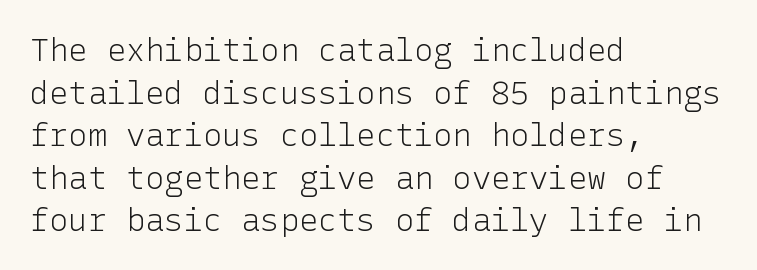
{"serif": "no", "italic": "no", "bold": "no", "weight": "light", "width": "normal", "stroke_contrast": "low", "x_height": "medium", "underline": "no", "align": "left", "line_spacing": "normal", "line_spacing_ratio": 1.33, "letter_spacing": "normal", "letter_spacing_em": 0.0, "glyph_px": 32}
